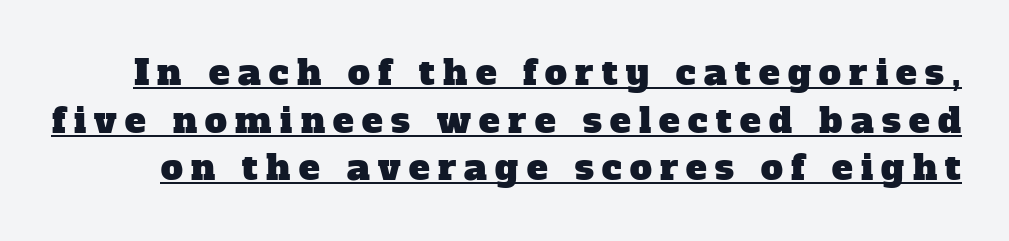
{"serif": "yes", "width": "normal", "stroke_contrast": "low", "x_height": "medium", "monospaced": "no", "underline": "yes", "line_spacing": "normal", "line_spacing_ratio": 1.36, "letter_spacing": "wide", "letter_spacing_em": 0.24, "glyph_px": 35}
